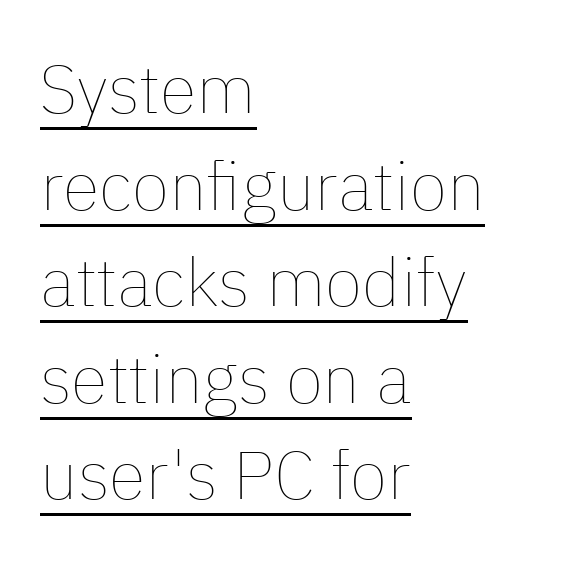
The image shows 68 px thin type, upright; set left-aligned, normal line spacing (1.42x), normal letter spacing, underlined; low stroke contrast and a medium x-height.
